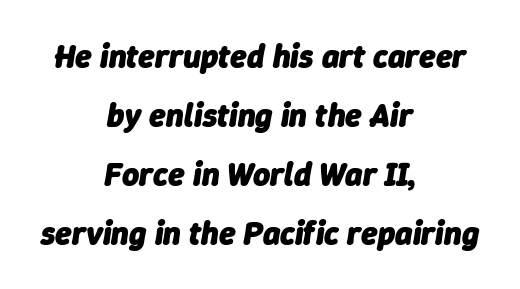
{"italic": "yes", "lean": "right", "slant_degrees": 9, "bold": "yes", "weight": "heavy", "width": "normal", "stroke_contrast": "low", "x_height": "medium", "monospaced": "no", "underline": "no", "align": "center", "line_spacing_ratio": 1.79, "letter_spacing": "normal", "letter_spacing_em": 0.0, "glyph_px": 33}
